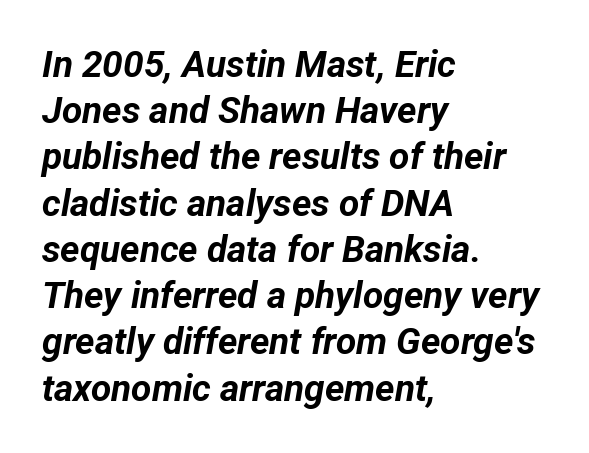
{"italic": "yes", "lean": "right", "slant_degrees": 12, "bold": "yes", "weight": "bold", "width": "normal", "stroke_contrast": "low", "x_height": "medium", "monospaced": "no", "underline": "no", "align": "left", "line_spacing": "normal", "line_spacing_ratio": 1.25, "letter_spacing": "normal", "letter_spacing_em": 0.0, "glyph_px": 37}
